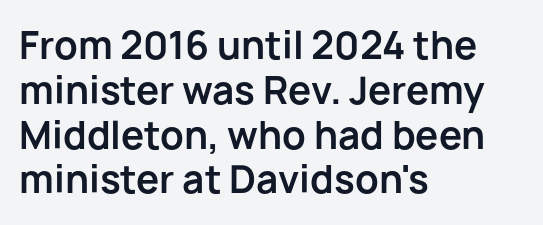
The image shows 37 px bold sans-serif type, upright; set left-aligned, line spacing 1.21x, normal letter spacing, not underlined; low stroke contrast and a medium x-height.
